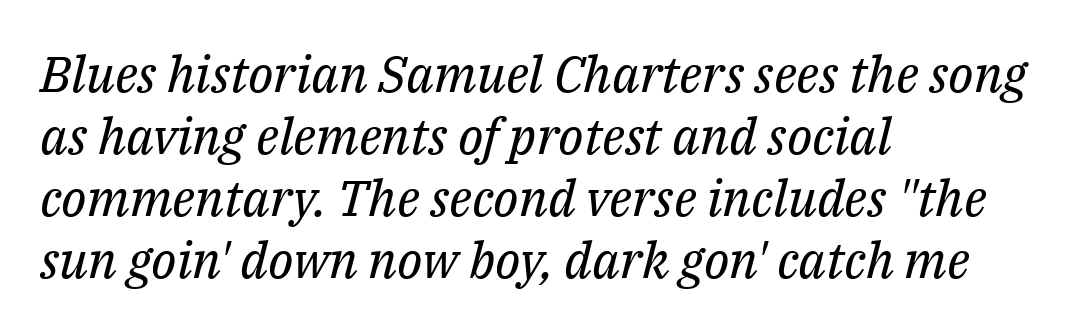
Look at the tracking — it's just the regular setting, nothing added. Are there feet on the stems? There are — it's a serif. These glyphs show unthickened strokes, regular width or finer. Note the varied advance widths — an 'i' is clearly narrower than an 'm'. Visually the block forms a straight wall on the left and a jagged coastline on the right.
